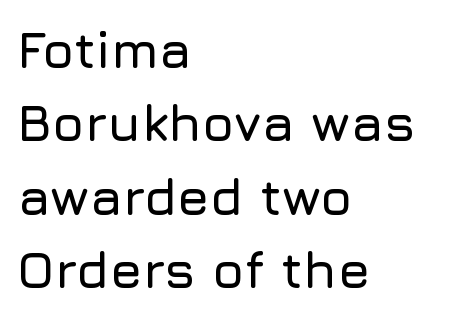
{"serif": "no", "italic": "no", "width": "normal", "stroke_contrast": "low", "x_height": "medium", "monospaced": "no", "underline": "no", "align": "left", "line_spacing": "normal", "line_spacing_ratio": 1.41, "letter_spacing": "normal", "letter_spacing_em": 0.0, "glyph_px": 52}
